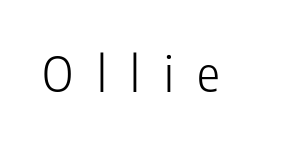
Q: Is the text bold? A: No.
Q: Is the text italic (slanted)? A: No, it is upright.
Q: Is the typeface a serif or a sans-serif typeface? A: Sans-serif.
Q: Is the text underlined? A: No.
Q: Is the spacing between letters normal or unusually wide? A: Unusually wide.
Q: Width (condensed, normal, or wide)? A: Condensed.
Q: Stroke contrast? A: Low.
Q: x-height? A: Medium.
Q: Monospaced? A: No.
